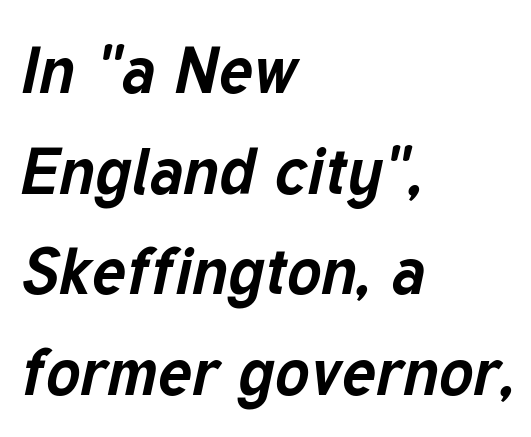
The vertical gap from one line to the next is medium. No extra tracking has been applied to these lines. The glyphs look as if they've been sheared to an angle. Decoration check: the copy has no underline. Every row of glyphs begins at an identical x-position on the left.
